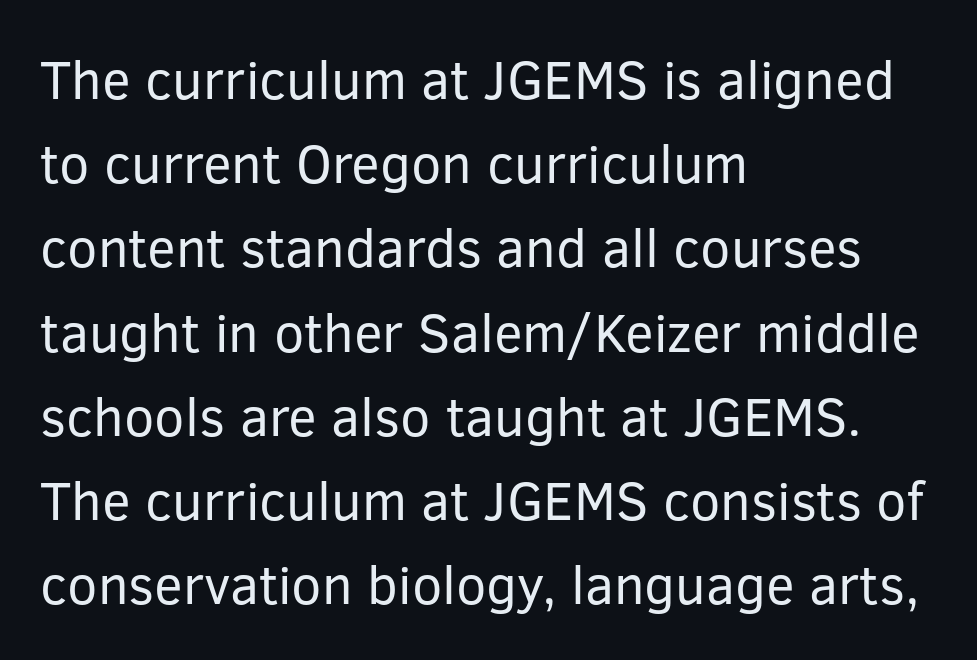
Q: Is the text bold? A: No.
Q: Is the text italic (slanted)? A: No, it is upright.
Q: Is the typeface a serif or a sans-serif typeface? A: Sans-serif.
Q: Is the text underlined? A: No.
Q: How is the paragraph aligned? A: Left-aligned.
Q: Is the spacing between letters normal or unusually wide? A: Normal.
Q: Is the spacing between lines tight, normal or loose? A: Normal.
Q: Width (condensed, normal, or wide)? A: Normal.
Q: Stroke contrast? A: Low.
Q: x-height? A: Medium.
Q: Monospaced? A: No.
